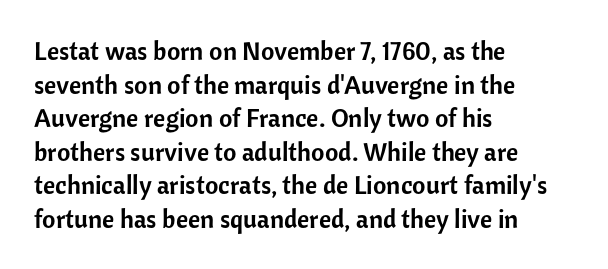
The zone under the glyphs is completely vacant. Line starts are locked; line ends wander. Look at the tracking — it's just the regular setting, nothing added. Horizontal bands of white between lines are of average thickness.
